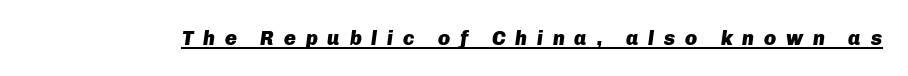
Bold? Absolutely — the strokes are thick and heavy. Quick note: underline on. Style check: oblique. Between one letter and the next there's a generous, obvious gap.
